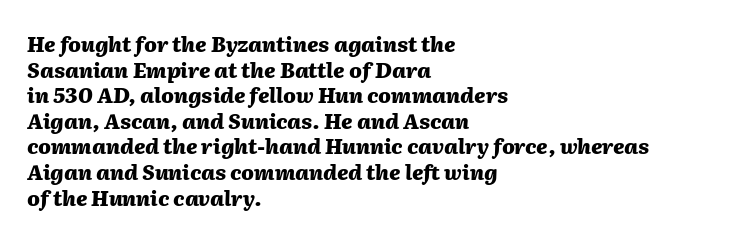
Q: Is the text bold? A: Yes.
Q: Is the text italic (slanted)? A: Yes, it leans right by about 2 degrees.
Q: Is the text underlined? A: No.
Q: How is the paragraph aligned? A: Left-aligned.
Q: Is the spacing between letters normal or unusually wide? A: Normal.
